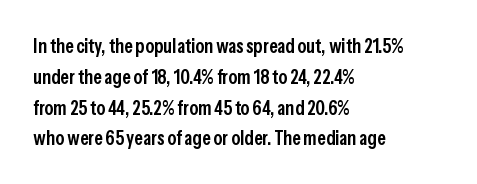
Strokes here are thickened, but only to semibold level. Successive baselines arrive at the customary interval. The axis of the letterforms is exactly vertical. Anything drawn beneath the words? Only blank space. Which margin do the lines hug? The left one — the right edge is uneven. This rendering leaves character spacing at its baseline value.
